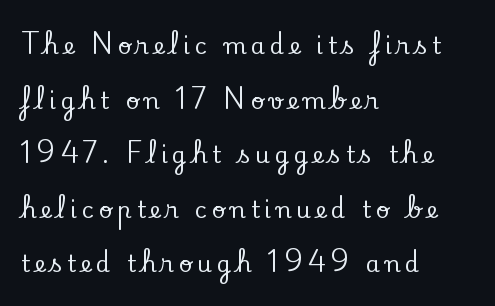
{"italic": "no", "underline": "no", "align": "left", "line_spacing": "loose", "line_spacing_ratio": 2.37, "letter_spacing": "wide", "letter_spacing_em": 0.21, "glyph_px": 23}
